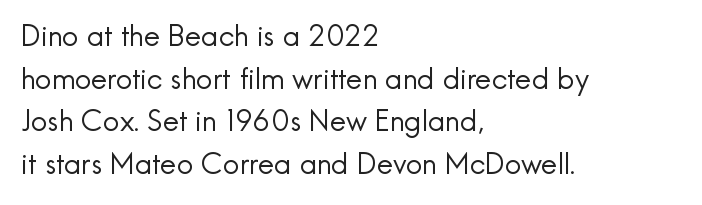
The image shows 29 px regular-weight sans-serif type, upright; set left-aligned, normal line spacing (1.47x), normal letter spacing, not underlined; a small x-height.
